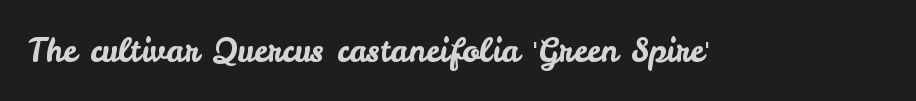
Q: Is the text italic (slanted)? A: Yes.
Q: Is the typeface a serif or a sans-serif typeface? A: Sans-serif.
Q: Is the text underlined? A: No.
Q: Is the spacing between letters normal or unusually wide? A: Normal.
Q: Width (condensed, normal, or wide)? A: Normal.
Q: Stroke contrast? A: Low.
Q: x-height? A: Small.
Q: Monospaced? A: No.
